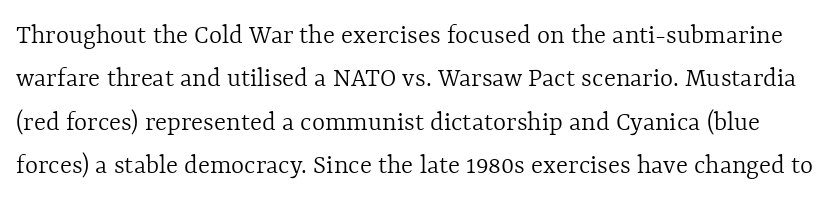
Observe the ordinary spacing: letters are neighbours, not strangers. Rows of type keep a routine distance in the vertical direction. Caption: face not bold, strokes unweighted. Is this a fixed-width face? No — the glyphs have proportional, varying widths.
